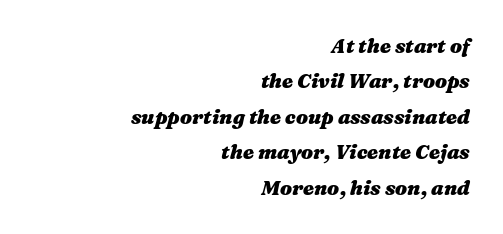
Students, this is bold: see how much ink each stroke carries. This sample uses an oblique cut, with every glyph tilted off the vertical. Tracking here is standard; glyphs follow each other at the usual distance. The space beneath each line is pristine and unruled. If you drew a ruler down the right edge, every line would touch it.
